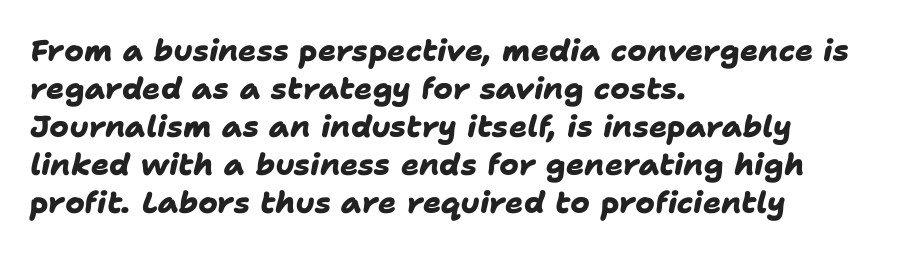
The designer went with a sans here, leaving each stem footless. Students, note that the glyphs here touch the page at normal intervals. The passage is arranged the way most books set body copy — flush left. Regarding leading, the lines here are spaced in the standard way. The rendering uses natural spacing where letterforms have individual widths.
